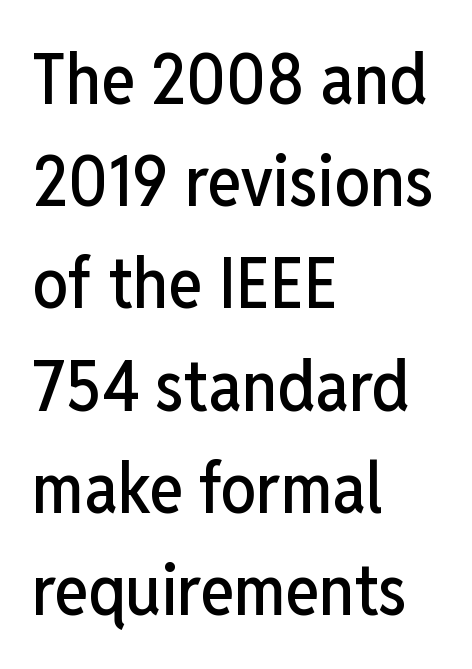
Q: Is the text italic (slanted)? A: No, it is upright.
Q: Is the typeface a serif or a sans-serif typeface? A: Sans-serif.
Q: Is the text underlined? A: No.
Q: How is the paragraph aligned? A: Left-aligned.
Q: Is the spacing between letters normal or unusually wide? A: Normal.
Q: Is the spacing between lines tight, normal or loose? A: Normal.
Q: Width (condensed, normal, or wide)? A: Condensed.
Q: Stroke contrast? A: Low.
Q: x-height? A: Medium.
Q: Monospaced? A: No.
